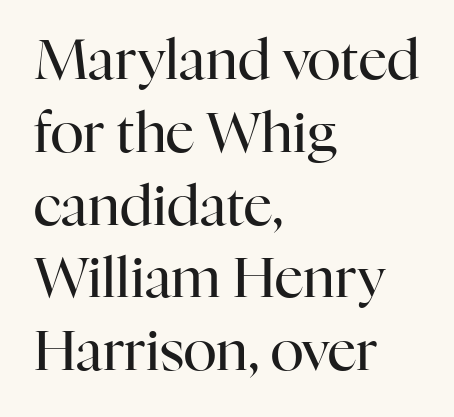
Q: Is the text bold? A: No.
Q: Is the text italic (slanted)? A: No, it is upright.
Q: Is the typeface a serif or a sans-serif typeface? A: Serif.
Q: Is the text underlined? A: No.
Q: How is the paragraph aligned? A: Left-aligned.
Q: Is the spacing between letters normal or unusually wide? A: Normal.
Q: Is the spacing between lines tight, normal or loose? A: Normal.
Q: Width (condensed, normal, or wide)? A: Normal.
Q: Stroke contrast? A: High.
Q: x-height? A: Medium.
Q: Monospaced? A: No.
